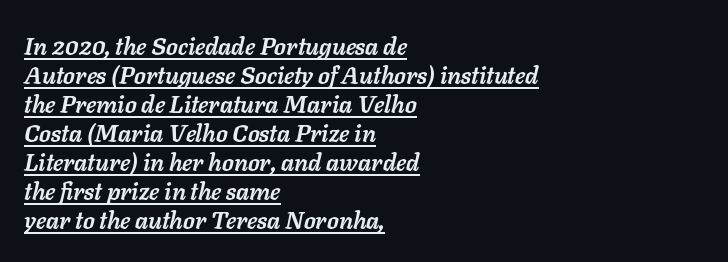
Is the letter spacing exaggerated? No — it looks like the ordinary default. Reading down the block, your eye returns to a fixed left position each line. Looking at the ascenders, they clearly lean. Like a heading marked for emphasis, these lines bear an underscore. Each glyph is drawn with heavy, bold strokes.
